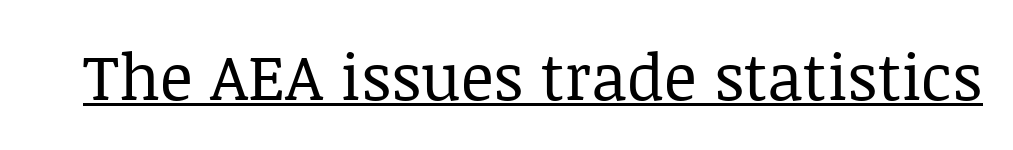
Q: Is the text bold? A: No.
Q: Is the text italic (slanted)? A: No, it is upright.
Q: Is the typeface a serif or a sans-serif typeface? A: Serif.
Q: Is the text underlined? A: Yes.
Q: Is the spacing between letters normal or unusually wide? A: Normal.
Q: Width (condensed, normal, or wide)? A: Normal.
Q: Stroke contrast? A: Low.
Q: x-height? A: Large.
Q: Monospaced? A: No.
